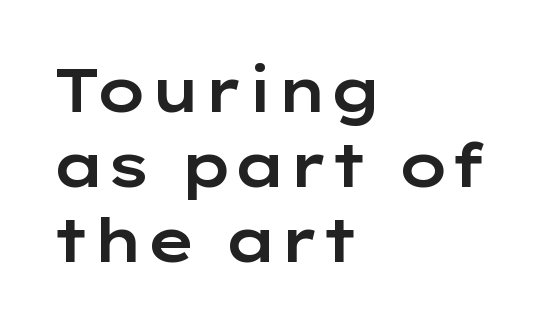
The font family rendered here belongs to the sans-serif group. The foot of each line stays bare and open. Here the designer chose a conventional face with non-uniform glyph widths. Every row of glyphs begins at an identical x-position on the left. Leading matches the norm, producing a regular column.
